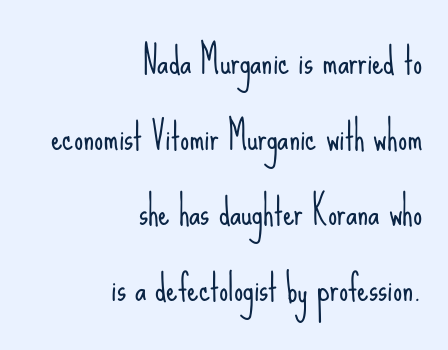
{"serif": "no", "italic": "no", "bold": "no", "weight": "light", "width": "condensed", "stroke_contrast": "low", "x_height": "small", "monospaced": "no", "underline": "no", "align": "right", "line_spacing": "loose", "line_spacing_ratio": 2.1, "letter_spacing": "normal", "letter_spacing_em": 0.0, "glyph_px": 36}
